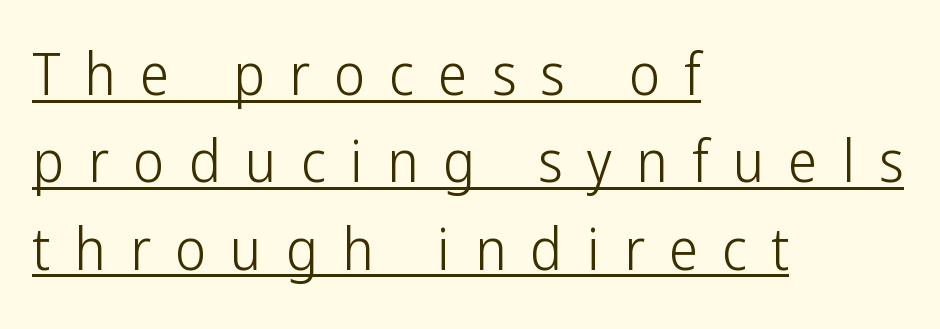
The image shows 59 px light, condensed sans-serif type, upright; set left-aligned, normal line spacing (1.48x), unusually wide letter spacing (+0.41 em), underlined; low stroke contrast and a medium x-height.
